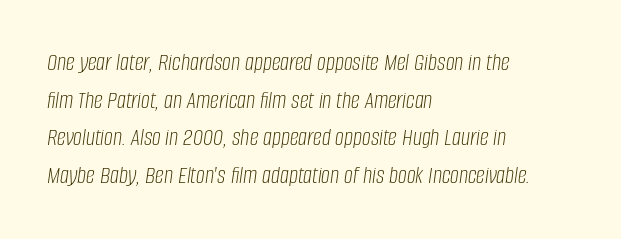
Left-aligned paragraph, ragged on the right. The block of text has a typical density, with ordinary space between rows. In terms of letterspacing, this is plain default setting. This is not heavy type; no bold has been used. The glyphs are unaccompanied by any horizontal stroke below them.
